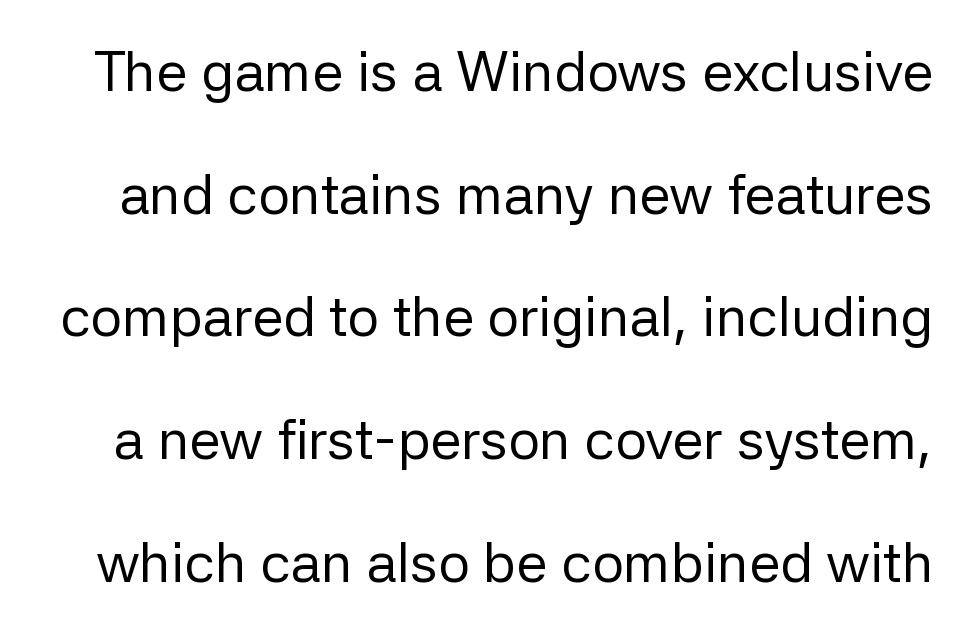
The image shows 56 px regular-weight sans-serif type, upright; set loose line spacing (2.19x), normal letter spacing, not underlined; low stroke contrast and a medium x-height.
